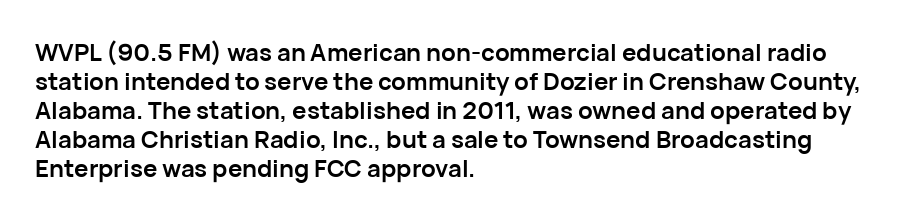
The image shows 24 px bold type, upright; set left-aligned, line spacing 1.21x, normal letter spacing, not underlined.
